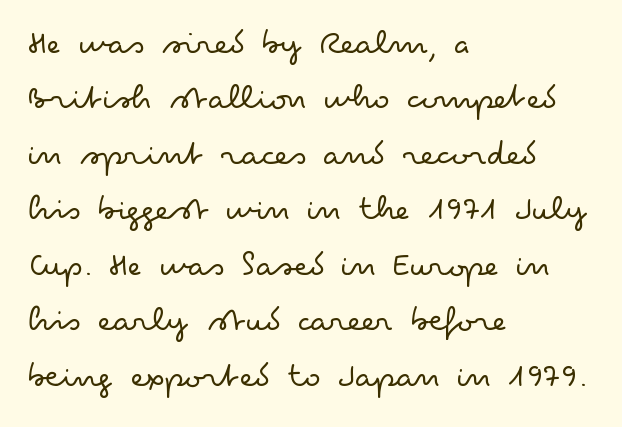
The lines in this sample share a left origin and differ only in where they stop. The vertical gap from one line to the next is medium. A typesetter would label this face a sans. There is no visible air inserted between adjacent glyphs.
